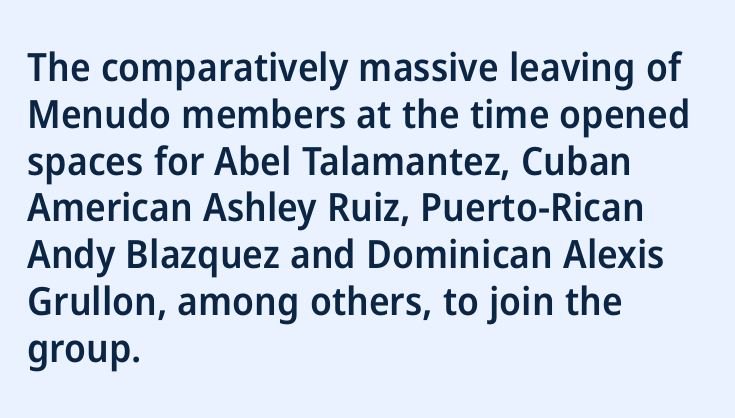
{"serif": "no", "italic": "no", "bold": "semi", "weight": "semibold", "width": "normal", "stroke_contrast": "low", "x_height": "medium", "monospaced": "no", "underline": "no", "align": "left", "line_spacing_ratio": 1.2, "letter_spacing": "normal", "letter_spacing_em": 0.0, "glyph_px": 39}
